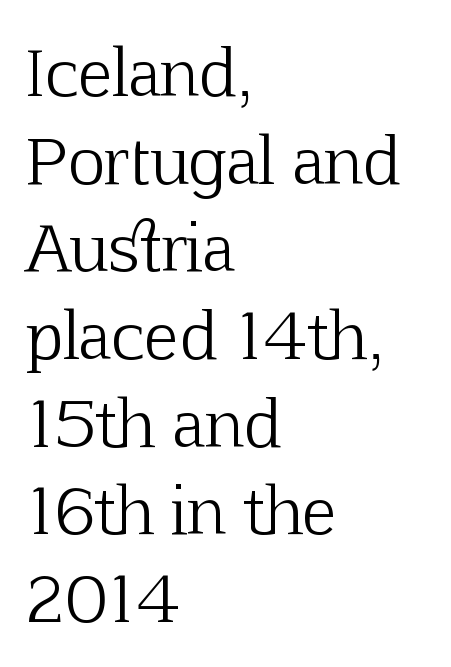
The image shows 64 px light serif type, upright; set left-aligned, normal line spacing (1.37x), normal letter spacing, not underlined; low stroke contrast and a medium x-height.
